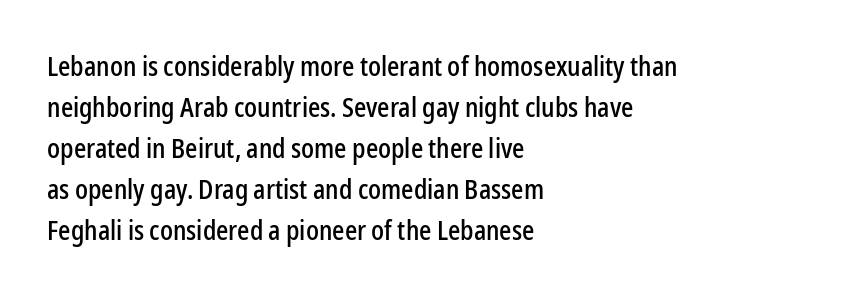
{"italic": "no", "underline": "no", "align": "left", "line_spacing": "normal", "line_spacing_ratio": 1.52, "letter_spacing": "normal", "letter_spacing_em": 0.0, "glyph_px": 27}
